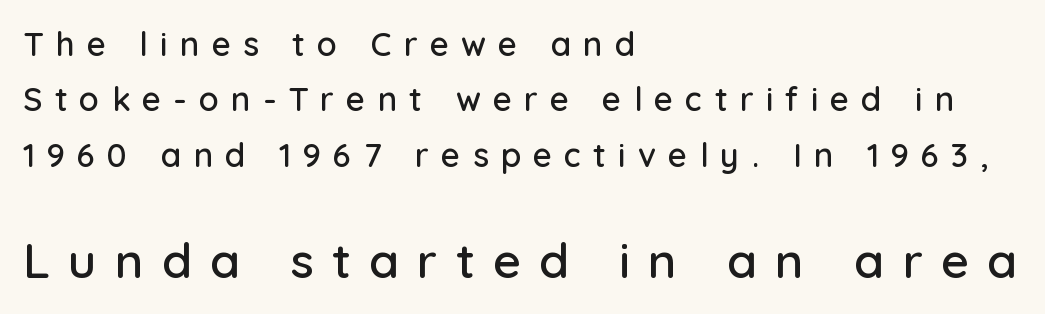
Q: Is the text italic (slanted)? A: No, it is upright.
Q: Is the typeface a serif or a sans-serif typeface? A: Sans-serif.
Q: Is the text underlined? A: No.
Q: How is the paragraph aligned? A: Left-aligned.
Q: Is the spacing between letters normal or unusually wide? A: Unusually wide.
Q: Is the spacing between lines tight, normal or loose? A: Normal.
Q: Which block of text is set in a larger size, the first (top) or the second (bottom)? A: The second (bottom) one.
Q: Width (condensed, normal, or wide)? A: Normal.
Q: Stroke contrast? A: Low.
Q: x-height? A: Medium.
Q: Monospaced? A: No.
